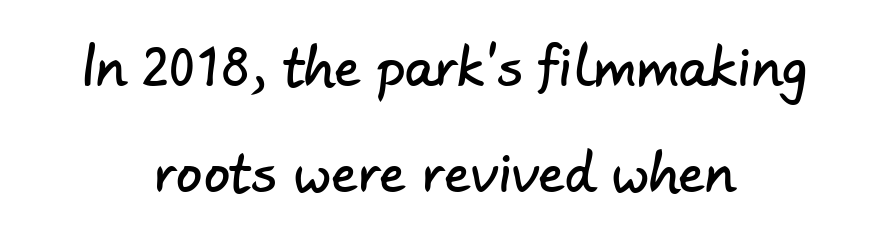
Q: Is the typeface a serif or a sans-serif typeface? A: Sans-serif.
Q: Is the text underlined? A: No.
Q: How is the paragraph aligned? A: Centered.
Q: Is the spacing between letters normal or unusually wide? A: Normal.
Q: Is the spacing between lines tight, normal or loose? A: Loose.
Q: Width (condensed, normal, or wide)? A: Normal.
Q: Stroke contrast? A: Low.
Q: x-height? A: Small.
Q: Monospaced? A: No.
